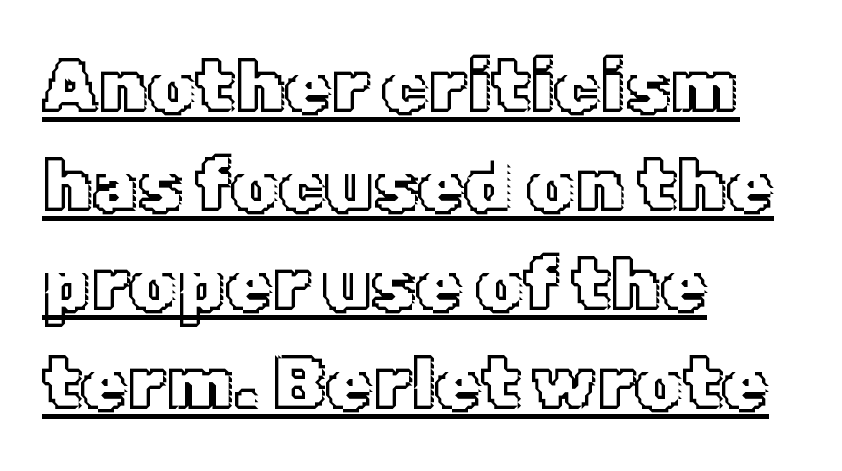
{"italic": "no", "width": "normal", "x_height": "medium", "monospaced": "no", "underline": "yes", "align": "left", "line_spacing": "normal", "line_spacing_ratio": 1.34, "letter_spacing": "normal", "letter_spacing_em": 0.0, "glyph_px": 74}
